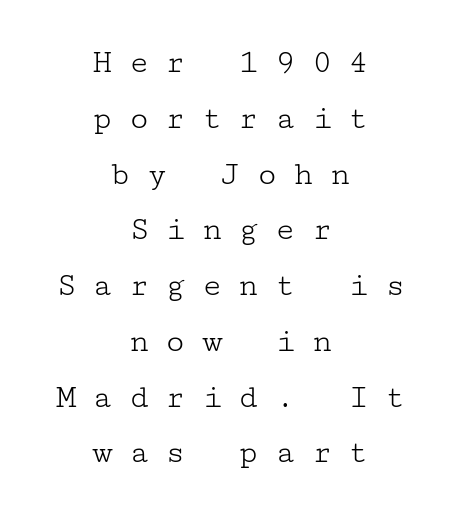
The image shows 34 px light, wide serif type, upright; set centered, normal line spacing (1.64x), unusually wide letter spacing (+0.47 em), not underlined; low stroke contrast and a medium x-height.
